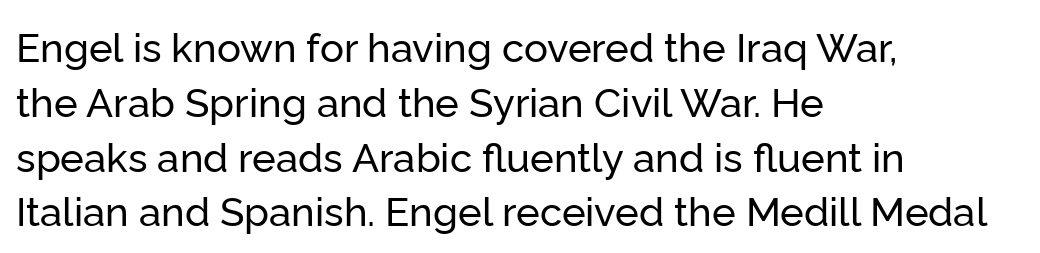
A roman cut, with each character standing at attention. The baseline area is clear. The rows are spaced the way most documents space them. All the whitespace from short lines collects on the right. The rendering shows plain stroke endings on the letterforms — a sans-serif design. No extra tracking has been applied to these lines.
